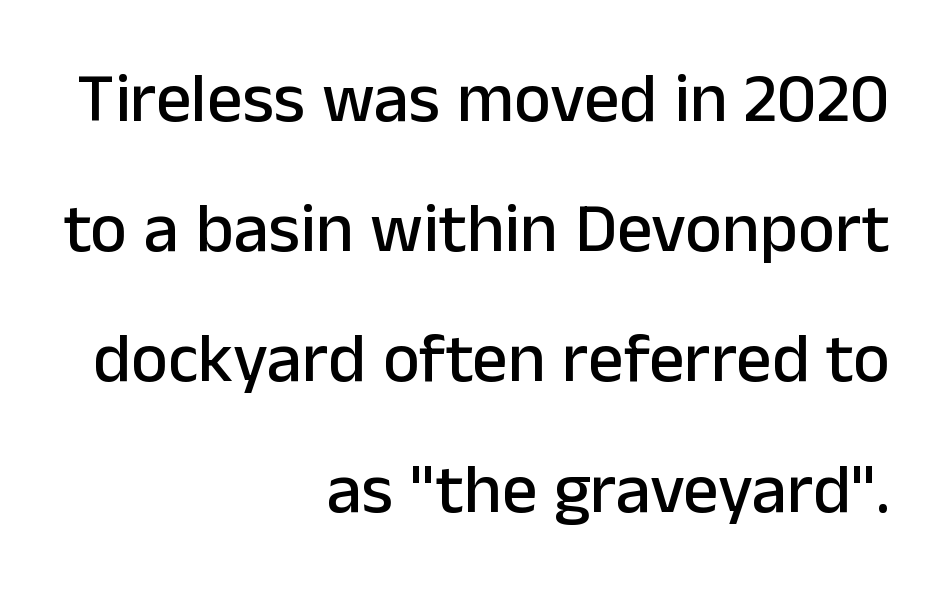
Rendered with straight, roman letterforms. The face used here is proportionally spaced, like ordinary book or web type. The space directly below the letters is spotless. Letterform terminals end flat and unadorned throughout the passage.
